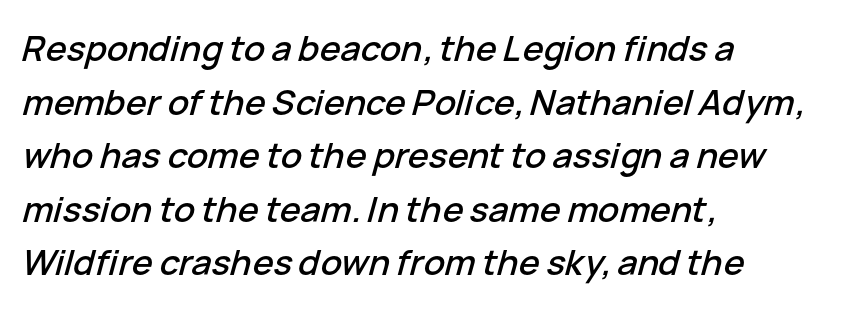
{"italic": "yes", "lean": "right", "slant_degrees": 15, "width": "normal", "stroke_contrast": "low", "x_height": "medium", "monospaced": "no", "underline": "no", "align": "left", "line_spacing": "normal", "line_spacing_ratio": 1.53, "letter_spacing": "normal", "letter_spacing_em": 0.0, "glyph_px": 35}
